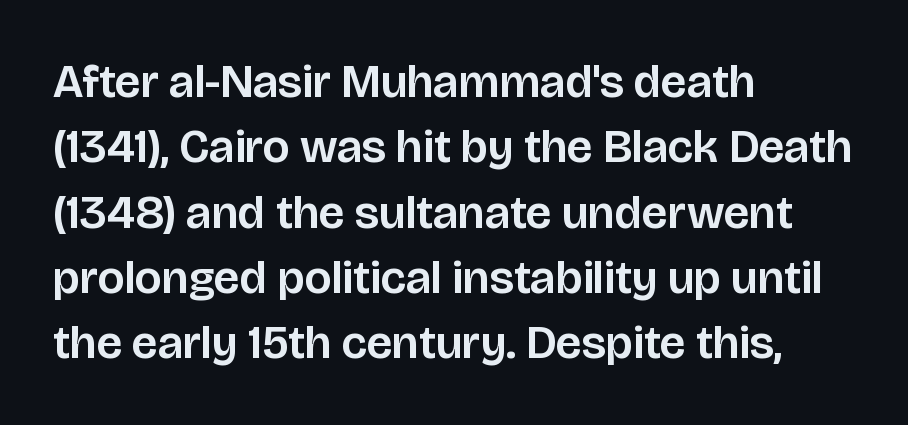
{"serif": "no", "italic": "no", "width": "normal", "stroke_contrast": "low", "x_height": "large", "monospaced": "no", "underline": "no", "align": "left", "line_spacing": "normal", "line_spacing_ratio": 1.39, "letter_spacing": "normal", "letter_spacing_em": 0.0, "glyph_px": 47}
